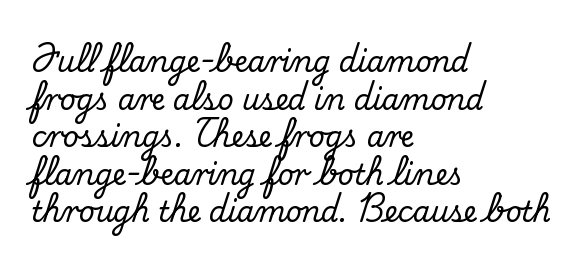
{"serif": "yes", "width": "normal", "stroke_contrast": "medium", "x_height": "small", "monospaced": "no", "underline": "no", "align": "left", "line_spacing": "normal", "line_spacing_ratio": 1.34, "letter_spacing": "normal", "letter_spacing_em": 0.0, "glyph_px": 28}
